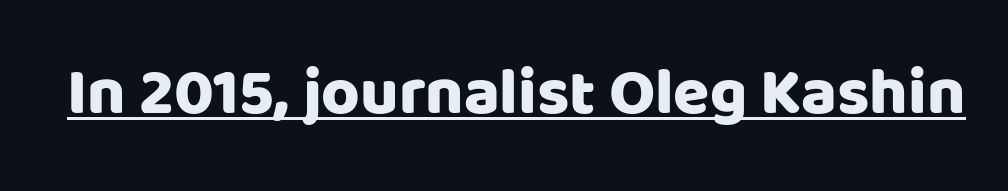
This sample has the flowing, uneven cadence of proportional lettering. Here the glyphs are tracked normally, forming tight word shapes. The font family rendered here belongs to the sans-serif group. The specimen includes a rule beneath the text block's lines. Notice how the stems are strictly vertical — no italics here.
